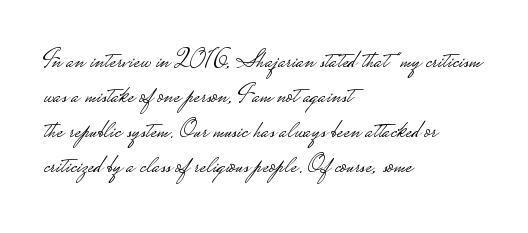
Q: Is the text bold? A: No.
Q: Is the text italic (slanted)? A: Yes.
Q: Is the text underlined? A: No.
Q: How is the paragraph aligned? A: Left-aligned.
Q: Is the spacing between letters normal or unusually wide? A: Normal.
Q: Is the spacing between lines tight, normal or loose? A: Normal.
